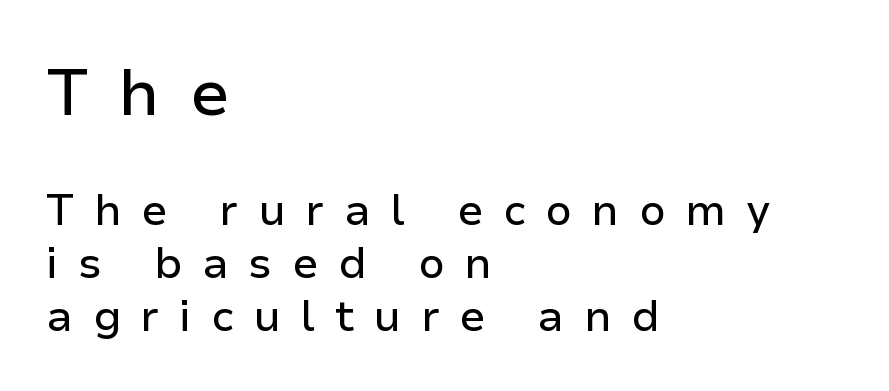
The image shows 65 px sans-serif type, upright; set left-aligned, line spacing 1.24x, unusually wide letter spacing (+0.46 em), not underlined; the first (top) block is 1.51x larger; low stroke contrast and a medium x-height.
